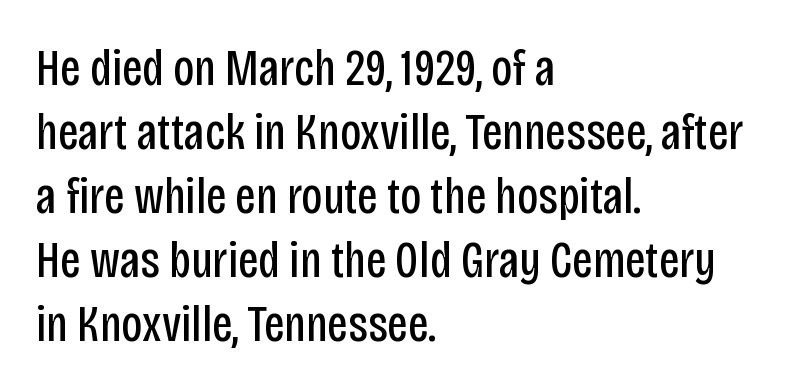
Is this a sans? Yes — the strokes have no serifs. This sample has the flowing, uneven cadence of proportional lettering. A student would call this left alignment; a typographer would say flush left, rag right. The horizontal fit of the characters is conventional and even. No letter is thick-stroked: the sample isn't bold.
